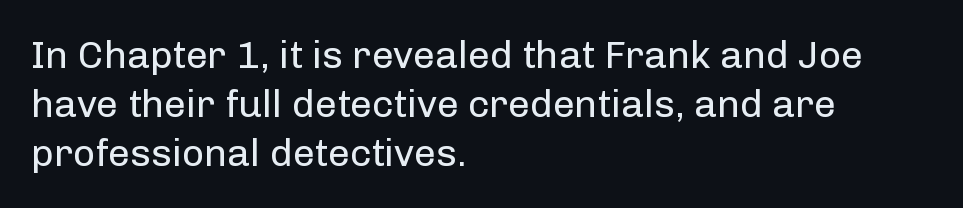
Each letter keeps its own natural width here, so spacing adapts to shape. The gaps between neighbouring characters are ordinary and unremarkable. The letters stand straight up with perfectly vertical stems. The rendering uses a moderate line-height, typical for paragraphs.
